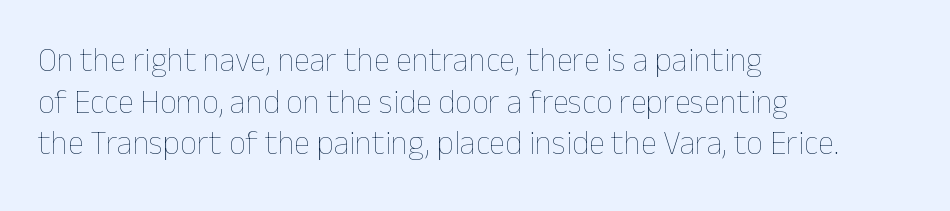
{"italic": "no", "bold": "no", "weight": "thin", "width": "normal", "stroke_contrast": "low", "x_height": "medium", "monospaced": "no", "underline": "no", "align": "left", "line_spacing": "normal", "line_spacing_ratio": 1.26, "letter_spacing": "normal", "letter_spacing_em": 0.0, "glyph_px": 33}
